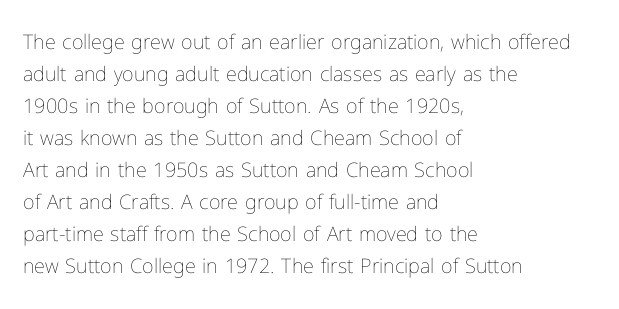
Caption: standard tracking, unaltered. The line-height multiplier appears to be the usual default. Type without underlining. This sample uses an upright cut, with every glyph sitting square on the baseline. This rendering uses left alignment, leaving the right contour irregular. The characters are drawn with everyday or finer stroke widths.
